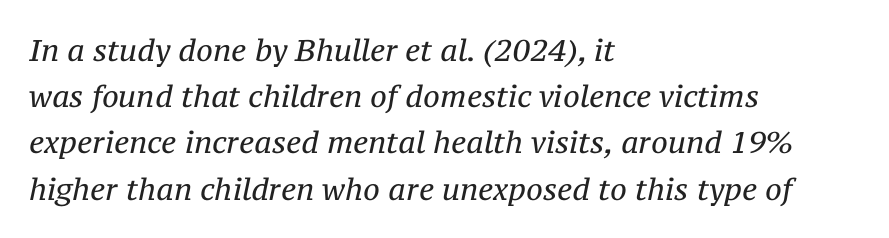
{"serif": "yes", "italic": "yes", "lean": "right", "slant_degrees": 12, "bold": "no", "weight": "regular", "width": "normal", "stroke_contrast": "medium", "x_height": "medium", "monospaced": "no", "underline": "no", "align": "left", "line_spacing": "normal", "line_spacing_ratio": 1.54, "letter_spacing": "normal", "letter_spacing_em": 0.0, "glyph_px": 30}
